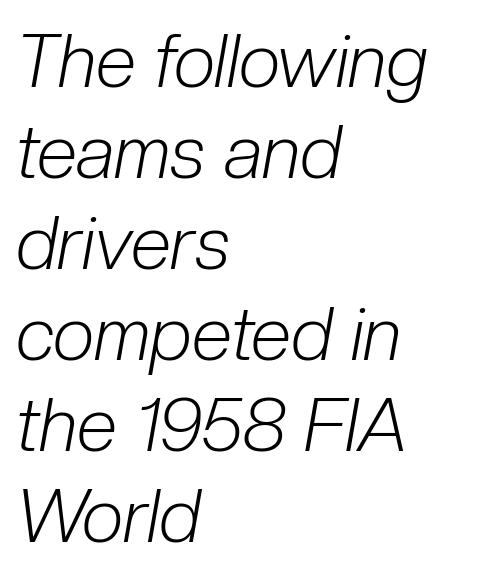
The letterforms sit at book weight or below. Check under the words: just untouched page. Proportional: the letters do not fall into vertical columns. There's an unmistakable incline to the writing here.
